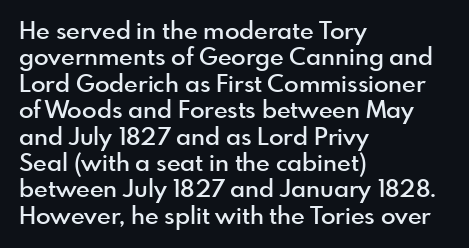
The image shows 24 px text type, upright; set left-aligned, tight line spacing (1.1x), normal letter spacing, not underlined.
